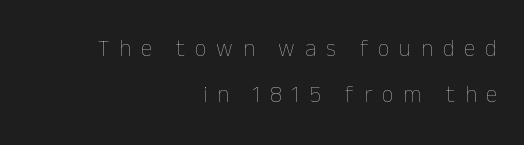
Q: Is the text bold? A: No.
Q: Is the text italic (slanted)? A: No, it is upright.
Q: Is the text underlined? A: No.
Q: How is the paragraph aligned? A: Right-aligned.
Q: Is the spacing between letters normal or unusually wide? A: Unusually wide.
Q: Is the spacing between lines tight, normal or loose? A: Loose.
